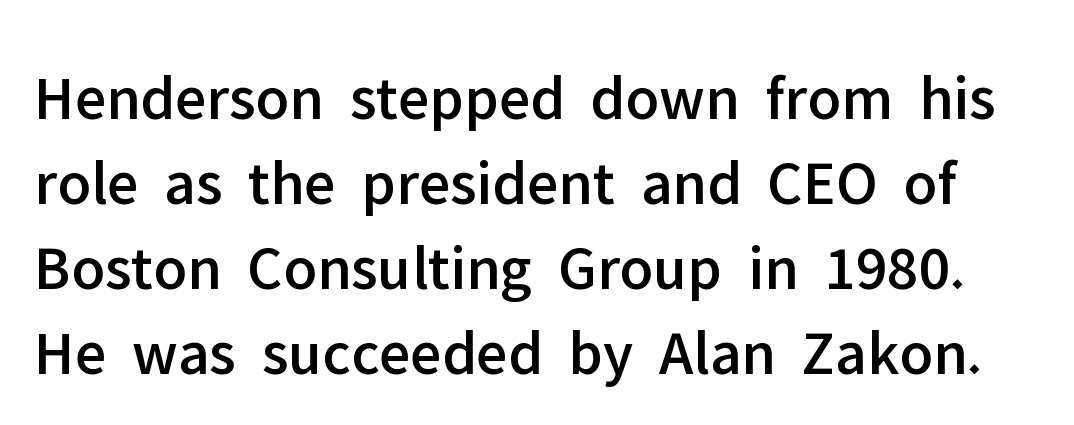
Q: Is the text italic (slanted)? A: No, it is upright.
Q: Is the typeface a serif or a sans-serif typeface? A: Sans-serif.
Q: Is the text underlined? A: No.
Q: Is the spacing between letters normal or unusually wide? A: Normal.
Q: Is the spacing between lines tight, normal or loose? A: Normal.
Q: Width (condensed, normal, or wide)? A: Normal.
Q: Stroke contrast? A: Low.
Q: x-height? A: Medium.
Q: Monospaced? A: No.
